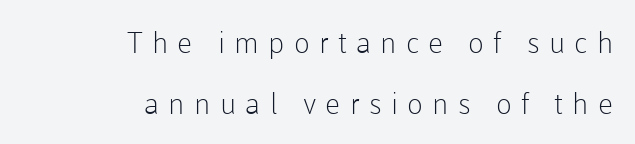
Q: Is the text bold? A: No.
Q: Is the text italic (slanted)? A: No, it is upright.
Q: Is the typeface a serif or a sans-serif typeface? A: Sans-serif.
Q: Is the text underlined? A: No.
Q: How is the paragraph aligned? A: Right-aligned.
Q: Is the spacing between letters normal or unusually wide? A: Unusually wide.
Q: Is the spacing between lines tight, normal or loose? A: Loose.
Q: Width (condensed, normal, or wide)? A: Normal.
Q: Stroke contrast? A: Low.
Q: x-height? A: Medium.
Q: Monospaced? A: No.
